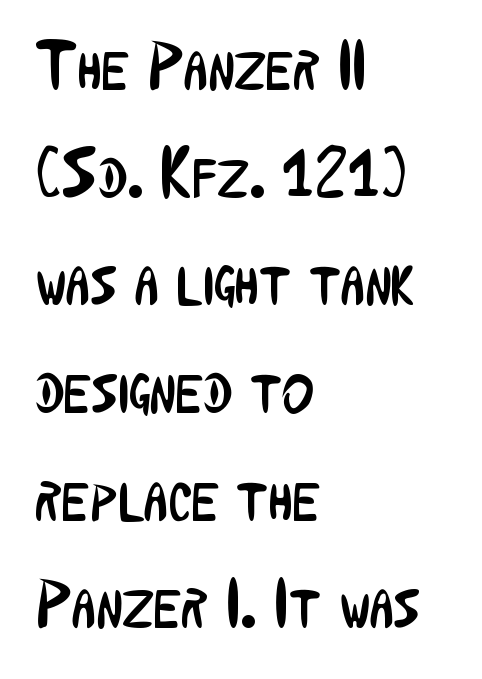
The image shows 69 px regular-weight, condensed sans-serif type, upright; set left-aligned, normal line spacing (1.56x), normal letter spacing, not underlined; low stroke contrast and a medium x-height.
